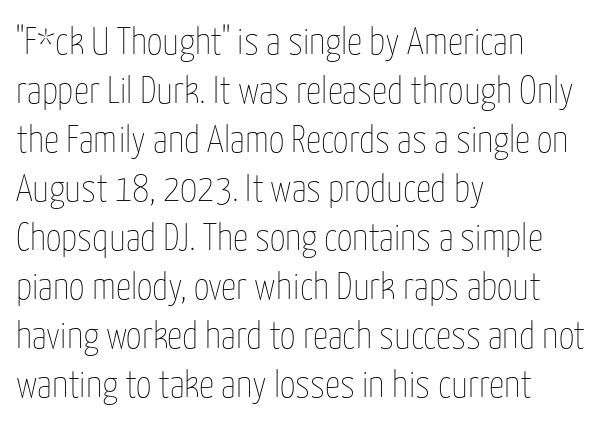
The image shows 38 px thin, condensed type, upright; set left-aligned, normal line spacing (1.29x), normal letter spacing, not underlined; low stroke contrast and a medium x-height.
